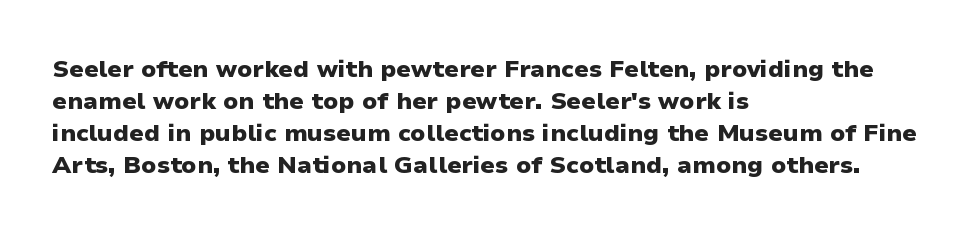
Q: Is the text bold? A: Yes.
Q: Is the text italic (slanted)? A: No, it is upright.
Q: Is the text underlined? A: No.
Q: How is the paragraph aligned? A: Left-aligned.
Q: Is the spacing between letters normal or unusually wide? A: Normal.
Q: Is the spacing between lines tight, normal or loose? A: Normal.
